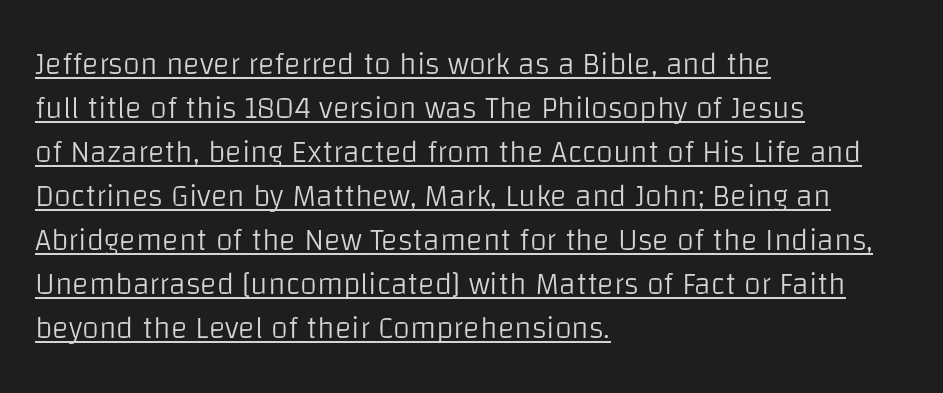
Q: Is the text bold? A: No.
Q: Is the text italic (slanted)? A: No, it is upright.
Q: Is the typeface a serif or a sans-serif typeface? A: Sans-serif.
Q: Is the text underlined? A: Yes.
Q: How is the paragraph aligned? A: Left-aligned.
Q: Is the spacing between letters normal or unusually wide? A: Normal.
Q: Is the spacing between lines tight, normal or loose? A: Normal.
Q: Width (condensed, normal, or wide)? A: Normal.
Q: Stroke contrast? A: Low.
Q: x-height? A: Large.
Q: Monospaced? A: No.
